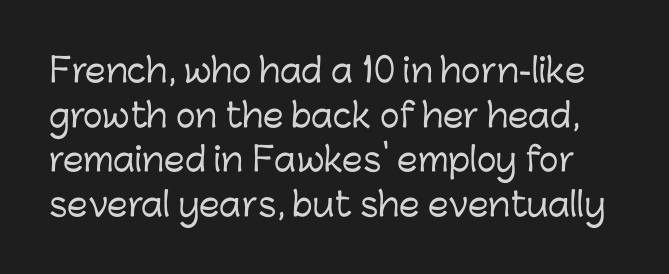
Q: Is the text italic (slanted)? A: No, it is upright.
Q: Is the typeface a serif or a sans-serif typeface? A: Sans-serif.
Q: Is the text underlined? A: No.
Q: Is the spacing between letters normal or unusually wide? A: Normal.
Q: Is the spacing between lines tight, normal or loose? A: Normal.
Q: Width (condensed, normal, or wide)? A: Normal.
Q: Stroke contrast? A: Low.
Q: x-height? A: Medium.
Q: Monospaced? A: No.
